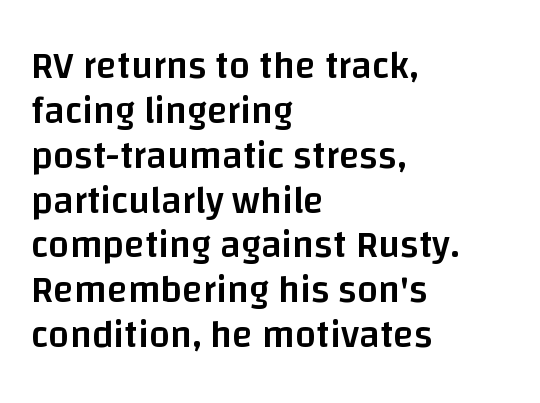
The image shows 38 px semibold sans-serif type, upright; set left-aligned, line spacing 1.18x, normal letter spacing, not underlined; low stroke contrast and a large x-height.
